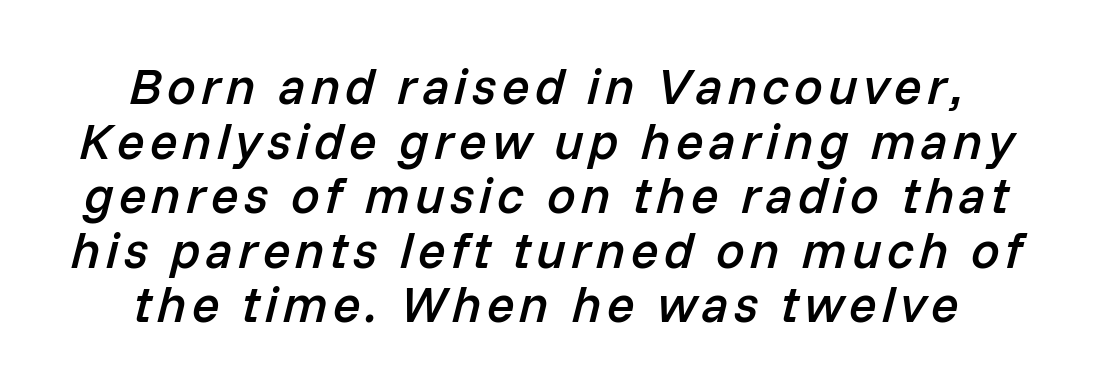
Notice how descenders almost collide with the ascenders below — that's tight leading. The baseline area is clear. Look at the stroke-to-counter ratio: somewhat heavy, a semibold. In terms of posture, this sample is oblique. Visually the block forms a symmetrical silhouette, jagged on both flanks. Looks like regular typesetting: each glyph gets only the width it needs.
